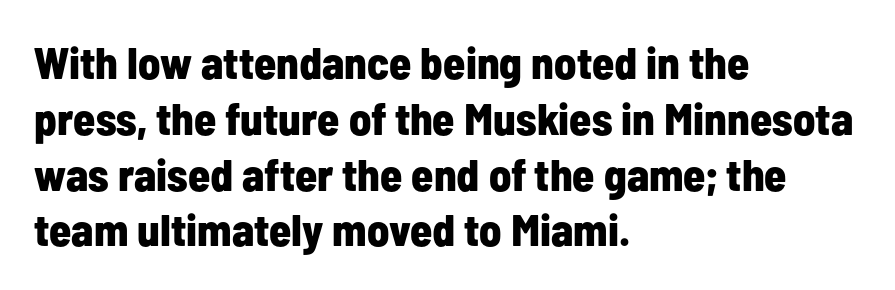
{"serif": "no", "italic": "no", "bold": "yes", "weight": "bold", "width": "condensed", "stroke_contrast": "low", "x_height": "medium", "monospaced": "no", "underline": "no", "align": "left", "line_spacing_ratio": 1.24, "letter_spacing": "normal", "letter_spacing_em": 0.0, "glyph_px": 45}
